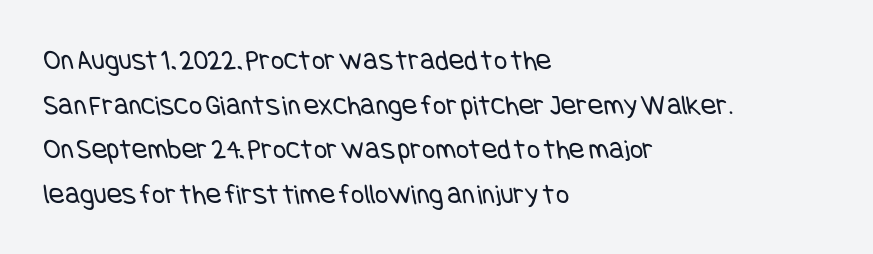
Q: Is the text bold? A: No.
Q: Is the typeface a serif or a sans-serif typeface? A: Sans-serif.
Q: Is the text underlined? A: No.
Q: How is the paragraph aligned? A: Left-aligned.
Q: Is the spacing between letters normal or unusually wide? A: Normal.
Q: Is the spacing between lines tight, normal or loose? A: Normal.
Q: Width (condensed, normal, or wide)? A: Condensed.
Q: Stroke contrast? A: Low.
Q: x-height? A: Large.
